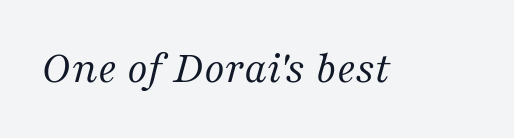
Quick note: italic. Do the characters align in a grid? No, the font is proportional. No letter is thick-stroked: the sample isn't bold. Classification — serif. A clean baseline with only descenders dipping below it.
